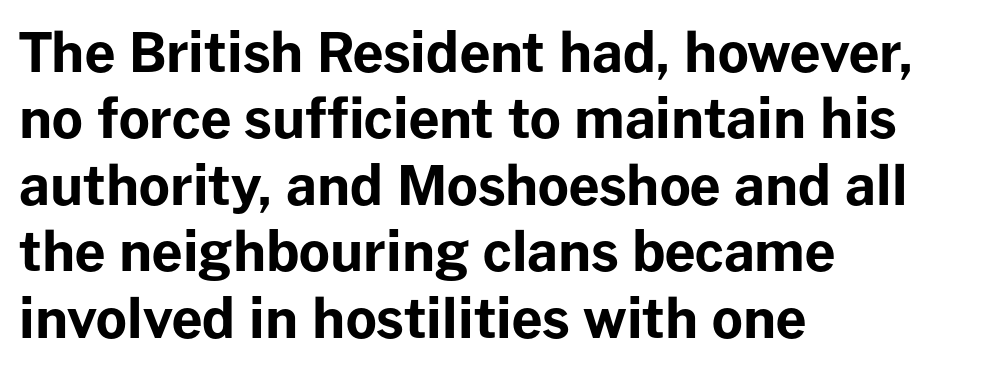
The image shows 54 px bold sans-serif type, upright; set left-aligned, line spacing 1.23x, normal letter spacing, not underlined; low stroke contrast and a medium x-height.
